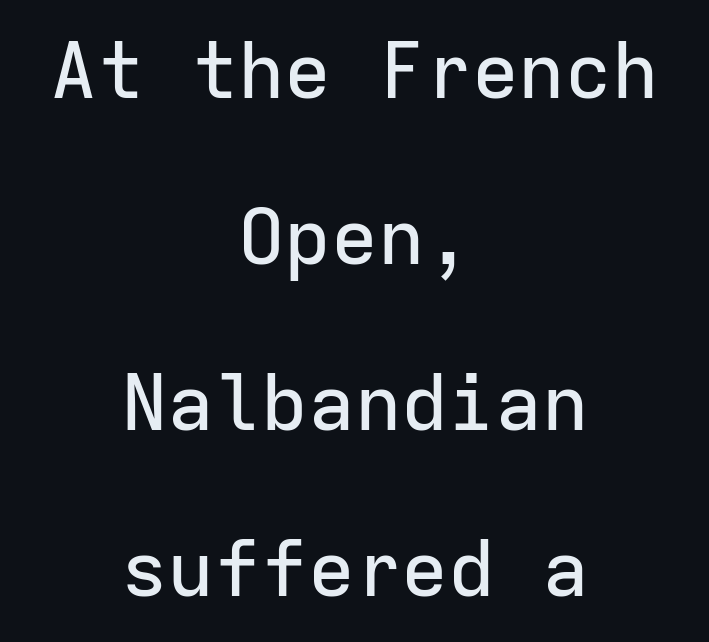
{"serif": "no", "italic": "no", "width": "normal", "stroke_contrast": "low", "x_height": "medium", "monospaced": "yes", "underline": "no", "align": "center", "line_spacing": "loose", "line_spacing_ratio": 2.13, "letter_spacing": "normal", "letter_spacing_em": 0.0, "glyph_px": 78}
